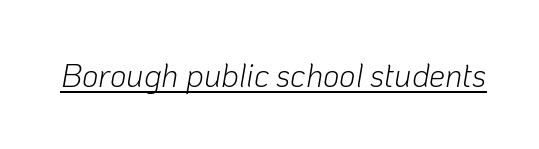
{"italic": "yes", "lean": "right", "slant_degrees": 10, "bold": "no", "weight": "light", "width": "normal", "stroke_contrast": "low", "x_height": "medium", "monospaced": "no", "underline": "yes", "letter_spacing": "normal", "letter_spacing_em": 0.0, "glyph_px": 32}
